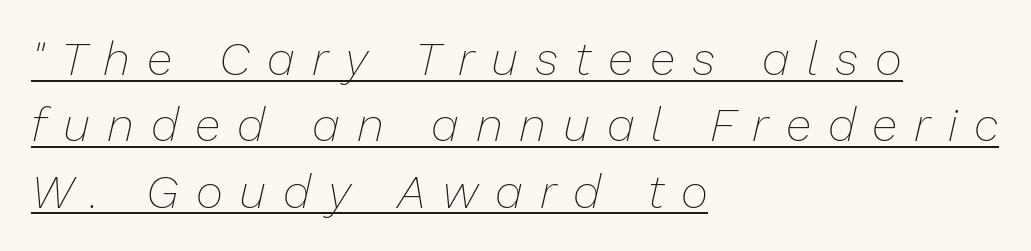
The image shows 47 px thin type, italic (leaning right); set left-aligned, normal line spacing (1.41x), unusually wide letter spacing (+0.36 em), underlined; low stroke contrast and a medium x-height.
